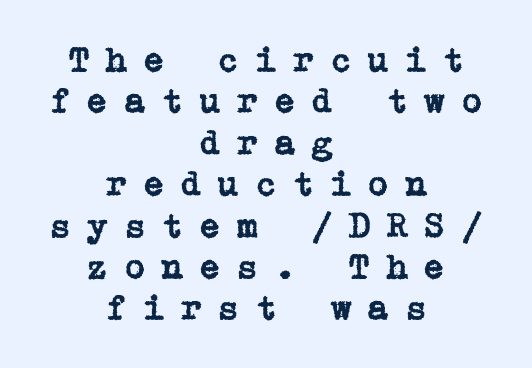
Leftover space on each line is divided equally before and after the words. The passage shown is not underscored anywhere. Does the type have serifs? Yes, each stem ends in a small foot. If you drew a line through each stem, it would be perfectly vertical. The rendering inserts visible extra space after every character. If you measured baseline to baseline, you'd find a short distance.
